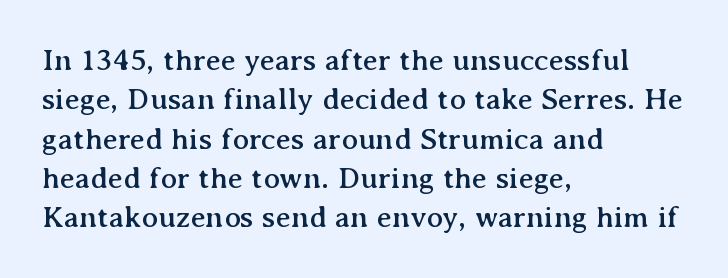
The image shows 31 px serif type, upright; set left-aligned, normal line spacing (1.27x), normal letter spacing, not underlined; medium stroke contrast and a medium x-height.
